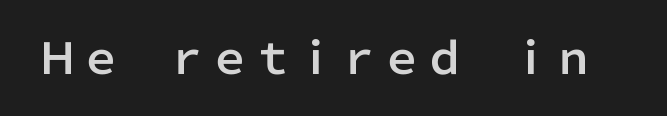
Plain, unruled lines of type. The font's upright variant was chosen for this text. I'd call this a sans setting — the letters go barefoot. Varying glyph widths throughout — classic text-font behaviour. How are the letters spaced? Ordinarily, with no added tracking.
